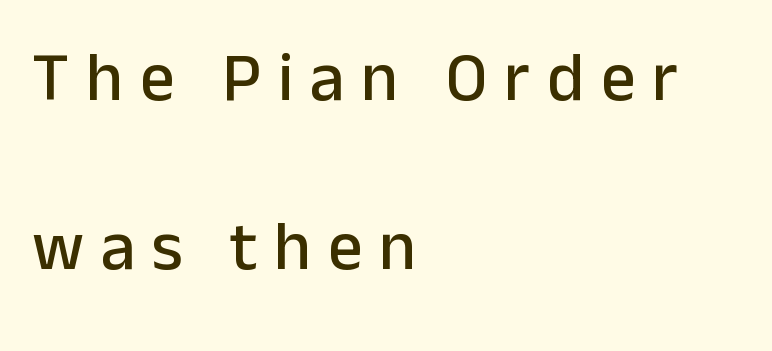
{"serif": "no", "italic": "no", "width": "normal", "stroke_contrast": "low", "x_height": "medium", "monospaced": "no", "underline": "no", "align": "left", "line_spacing": "loose", "line_spacing_ratio": 2.45, "letter_spacing": "wide", "letter_spacing_em": 0.24, "glyph_px": 69}
